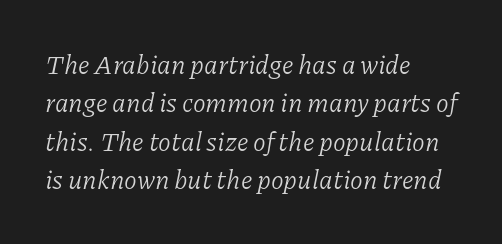
Descenders hang freely into open space. The passage shown stacks its lines at a standard gap. Casual observation: everything's shoved over to the left. Emphasis-style slanted type is in use. Weight class: somewhere from thin through regular. Students, note that the glyphs here touch the page at normal intervals.
